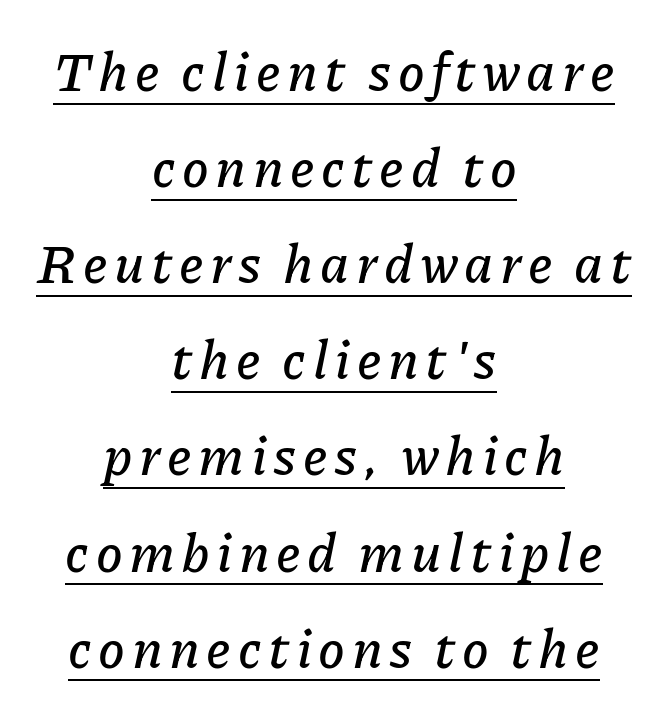
The image shows 54 px text type, italic (leaning right); set centered, line spacing 1.78x, underlined; low stroke contrast and a medium x-height.
